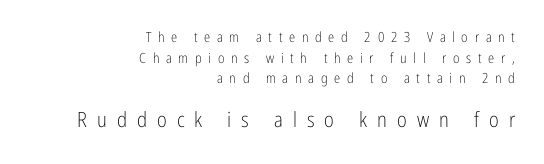
Q: Is the text bold? A: No.
Q: Is the text italic (slanted)? A: No, it is upright.
Q: Is the text underlined? A: No.
Q: How is the paragraph aligned? A: Right-aligned.
Q: Is the spacing between letters normal or unusually wide? A: Unusually wide.
Q: Is the spacing between lines tight, normal or loose? A: Normal.
Q: Which block of text is set in a larger size, the first (top) or the second (bottom)? A: The second (bottom) one.
